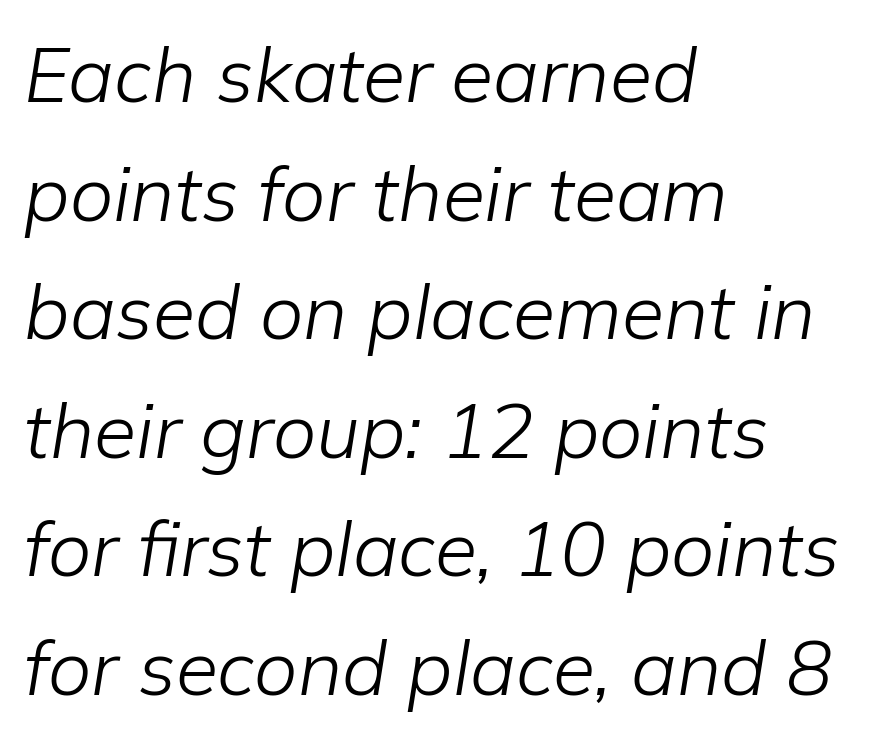
The image shows 77 px light type, italic (leaning right); set left-aligned, normal line spacing (1.54x), normal letter spacing, not underlined; low stroke contrast and a medium x-height.
